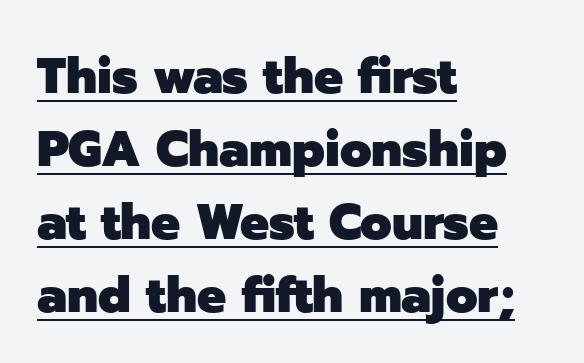
Q: Is the text bold? A: Yes.
Q: Is the text italic (slanted)? A: No, it is upright.
Q: Is the typeface a serif or a sans-serif typeface? A: Sans-serif.
Q: Is the text underlined? A: Yes.
Q: How is the paragraph aligned? A: Left-aligned.
Q: Is the spacing between letters normal or unusually wide? A: Normal.
Q: Is the spacing between lines tight, normal or loose? A: Normal.
Q: Width (condensed, normal, or wide)? A: Normal.
Q: Stroke contrast? A: Low.
Q: x-height? A: Medium.
Q: Monospaced? A: No.
